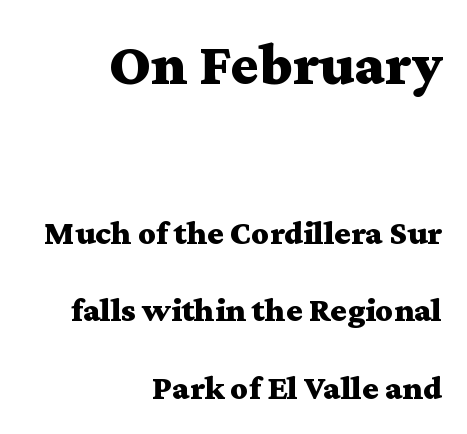
The image shows 60 px bold, wide serif type, upright; set right-aligned, loose line spacing (2.28x), normal letter spacing, not underlined; the first (top) block is 1.76x larger; medium stroke contrast and a medium x-height.
